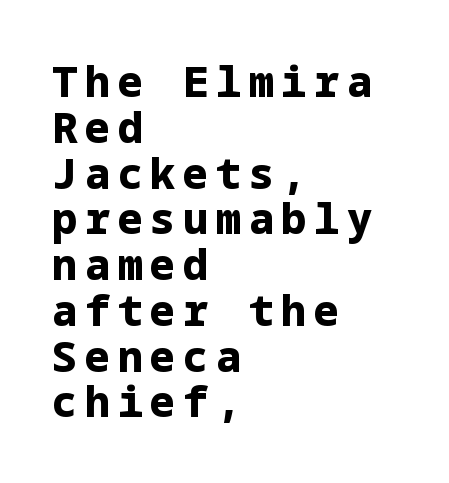
The image shows 42 px bold sans-serif type, upright; set left-aligned, tight line spacing (1.09x), not underlined; low stroke contrast and a medium x-height.
